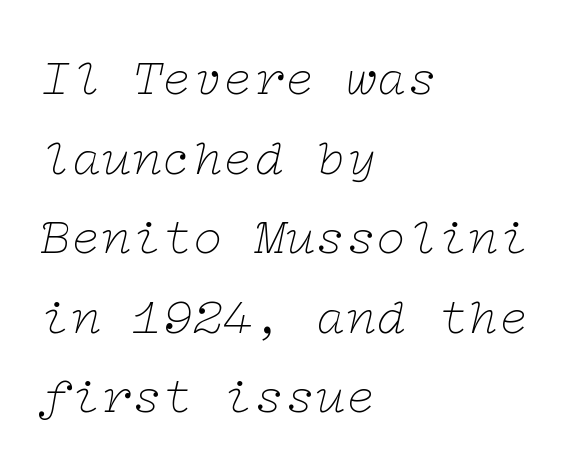
The image shows 51 px thin, wide serif type, italic (leaning right); set left-aligned, normal line spacing (1.56x), normal letter spacing, not underlined; low stroke contrast and a medium x-height.
